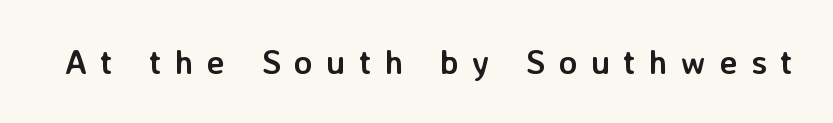
Honestly, the letter spacing is so wide it's the main thing you notice. You can tell it's not italic because the verticals are truly vertical. Nobody drew a line under any word here. The face used here is proportionally spaced, like ordinary book or web type.
